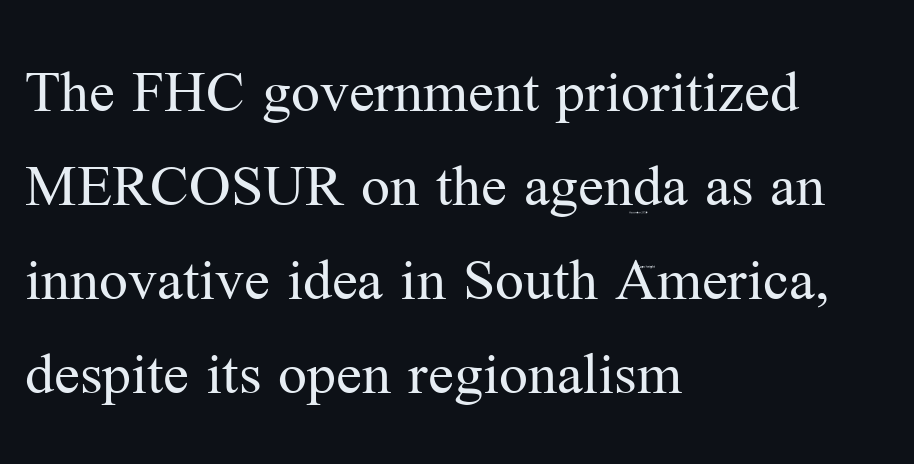
The image shows 64 px regular-weight serif type, upright; set left-aligned, normal line spacing (1.47x), normal letter spacing, not underlined; medium stroke contrast and a medium x-height.
